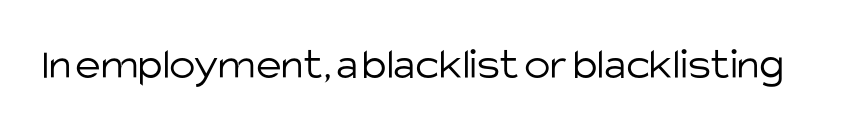
The image shows 44 px light sans-serif type, upright; set normal letter spacing, not underlined; low stroke contrast and a large x-height.
